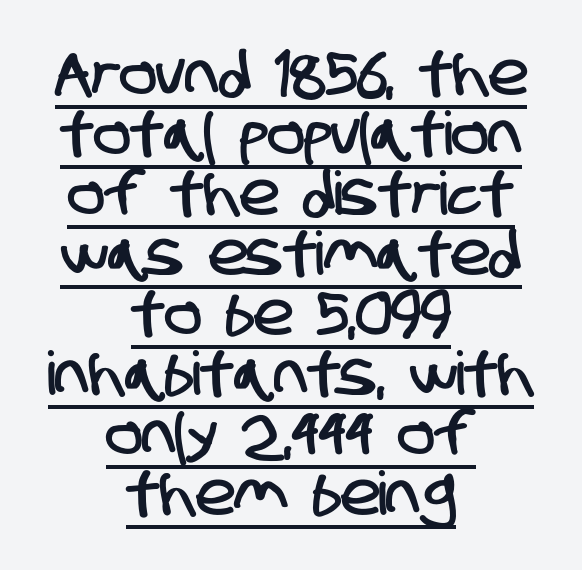
Q: Is the typeface a serif or a sans-serif typeface? A: Sans-serif.
Q: Is the text underlined? A: Yes.
Q: How is the paragraph aligned? A: Centered.
Q: Is the spacing between letters normal or unusually wide? A: Normal.
Q: Is the spacing between lines tight, normal or loose? A: Tight.
Q: Width (condensed, normal, or wide)? A: Condensed.
Q: Stroke contrast? A: Low.
Q: x-height? A: Large.
Q: Monospaced? A: No.
